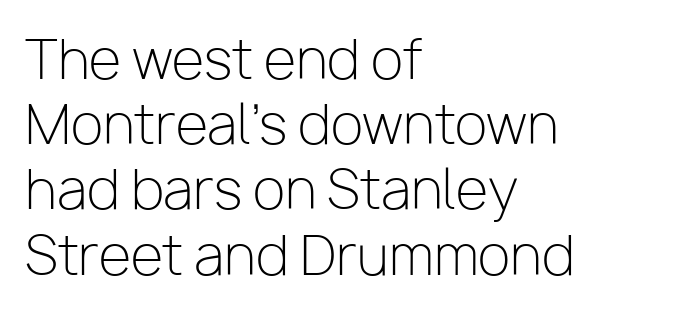
{"serif": "no", "italic": "no", "bold": "no", "weight": "light", "width": "normal", "stroke_contrast": "low", "x_height": "medium", "monospaced": "no", "underline": "no", "align": "left", "line_spacing_ratio": 1.23, "letter_spacing": "normal", "letter_spacing_em": 0.0, "glyph_px": 53}
